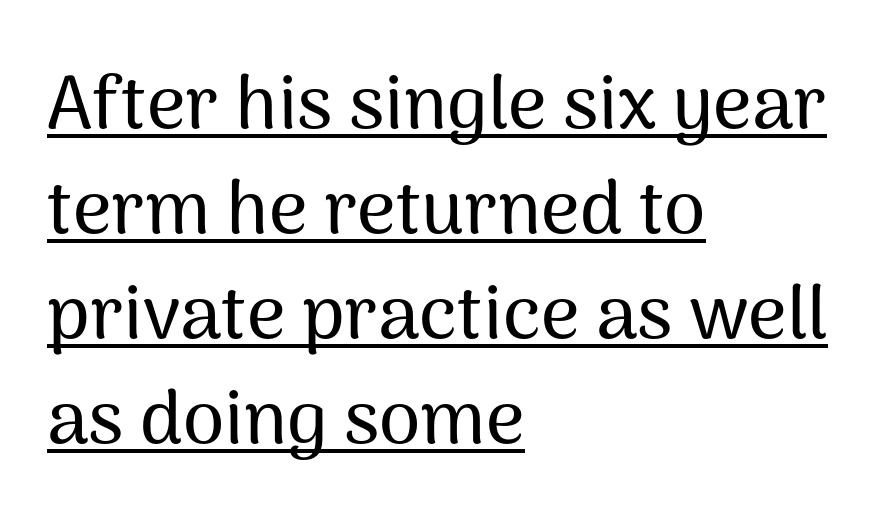
The image shows 75 px sans-serif type, upright; set left-aligned, normal line spacing (1.4x), normal letter spacing, underlined; medium stroke contrast and a medium x-height.
